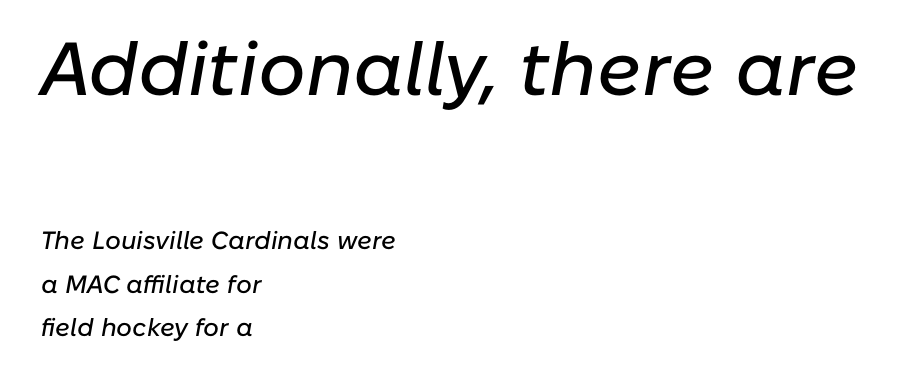
Q: Is the text italic (slanted)? A: Yes, it leans right by about 10 degrees.
Q: Is the text underlined? A: No.
Q: How is the paragraph aligned? A: Left-aligned.
Q: Is the spacing between letters normal or unusually wide? A: Normal.
Q: Which block of text is set in a larger size, the first (top) or the second (bottom)? A: The first (top) one.
Q: Width (condensed, normal, or wide)? A: Normal.
Q: Stroke contrast? A: Low.
Q: x-height? A: Medium.
Q: Monospaced? A: No.
